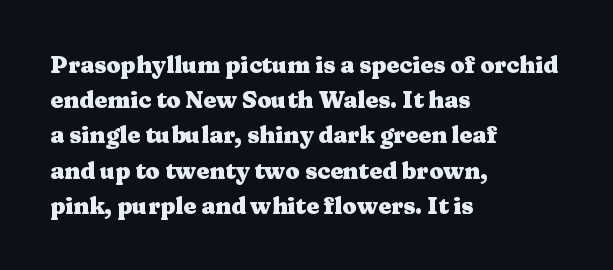
The image shows 23 px bold type, upright; set left-aligned, normal line spacing (1.53x), normal letter spacing, not underlined.
